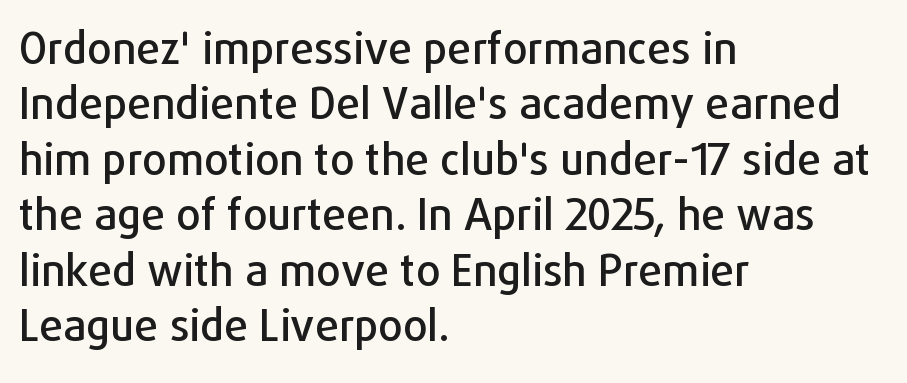
The lettering stays uniformly vertical, giving the passage a roman look. Glyph-to-glyph distance matches everyday printed text. Baseline-to-baseline distance is the conventional proportion of letter height. The passage shown is typed in a proportional face where columns would drift.
